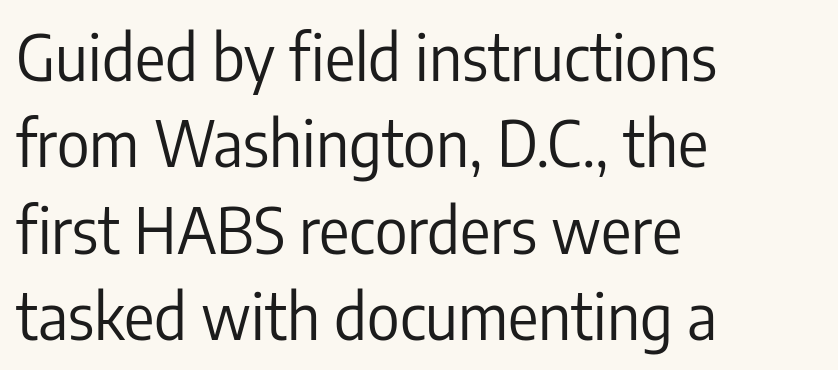
The image shows 63 px regular-weight, condensed sans-serif type, upright; set left-aligned, normal line spacing (1.37x), normal letter spacing, not underlined; low stroke contrast and a medium x-height.
